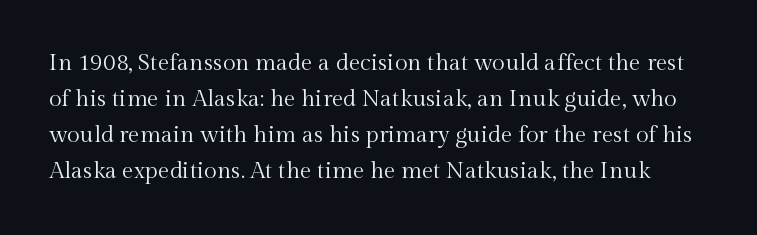
The image shows 23 px text type, upright; set normal line spacing (1.57x), normal letter spacing, not underlined.
